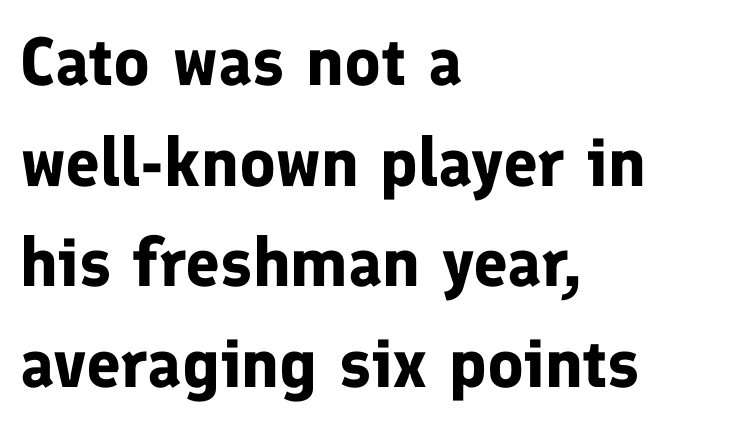
{"serif": "no", "italic": "no", "bold": "yes", "weight": "bold", "width": "normal", "stroke_contrast": "low", "x_height": "medium", "monospaced": "no", "underline": "no", "align": "left", "line_spacing": "normal", "line_spacing_ratio": 1.48, "letter_spacing": "normal", "letter_spacing_em": 0.0, "glyph_px": 68}
